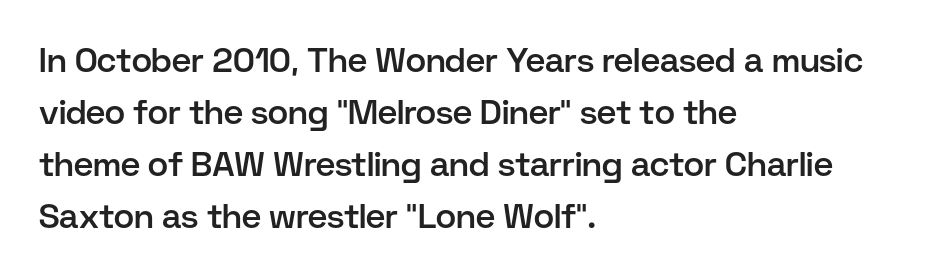
{"serif": "no", "italic": "no", "bold": "semi", "weight": "semibold", "width": "normal", "stroke_contrast": "low", "x_height": "medium", "monospaced": "no", "underline": "no", "align": "left", "line_spacing": "normal", "line_spacing_ratio": 1.53, "letter_spacing": "normal", "letter_spacing_em": 0.0, "glyph_px": 34}
